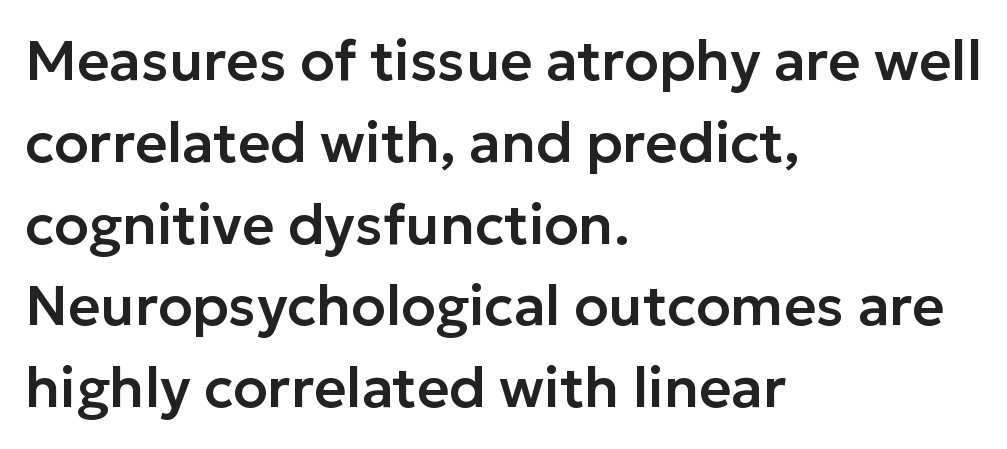
The type family on display is of the sans-serif kind. Italic: no, the glyphs are upright roman. Every row of glyphs begins at an identical x-position on the left. This rendering leaves character spacing at its baseline value.
